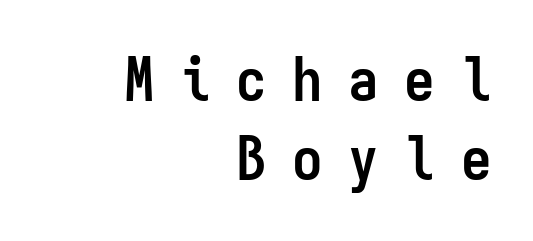
Each letter's strokes conclude bluntly, with no projecting serifs. Inter-character spacing is expanded well beyond the font's built-in metrics. Do the characters align in a grid? Yes, the font is monospaced. Typeset ragged left — the right edge is the straight one. Upright lettering throughout. Students, this is bold: see how much ink each stroke carries.
